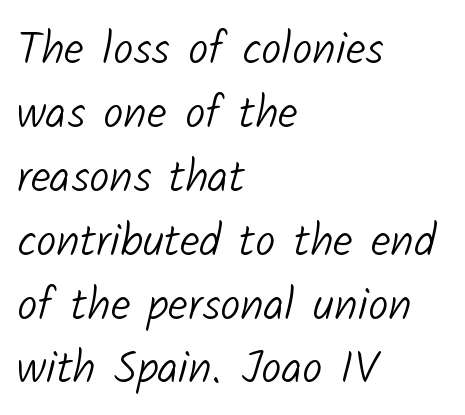
{"serif": "no", "bold": "no", "weight": "light", "width": "normal", "stroke_contrast": "low", "x_height": "medium", "monospaced": "no", "underline": "no", "align": "left", "line_spacing": "normal", "line_spacing_ratio": 1.42, "letter_spacing": "normal", "letter_spacing_em": 0.0, "glyph_px": 45}
